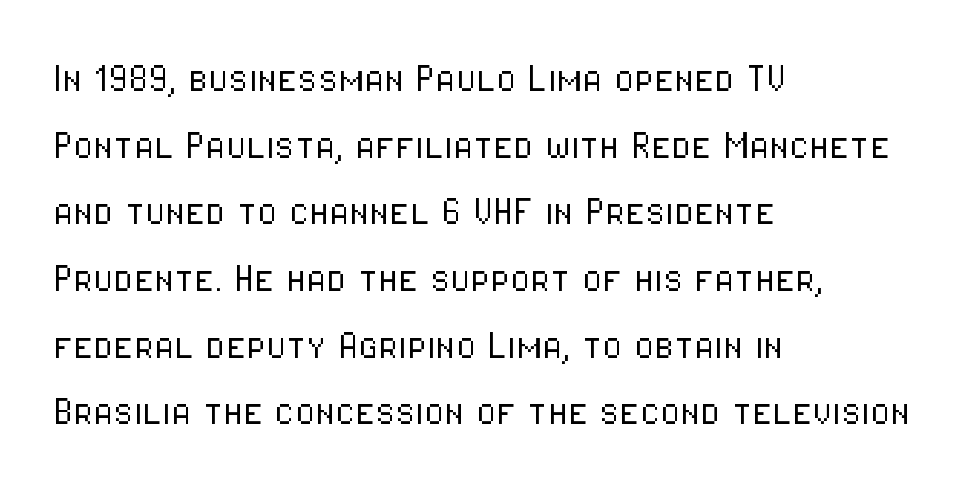
The image shows 46 px light, condensed sans-serif type, upright; set left-aligned, normal line spacing (1.45x), normal letter spacing, not underlined; low stroke contrast and a medium x-height.
